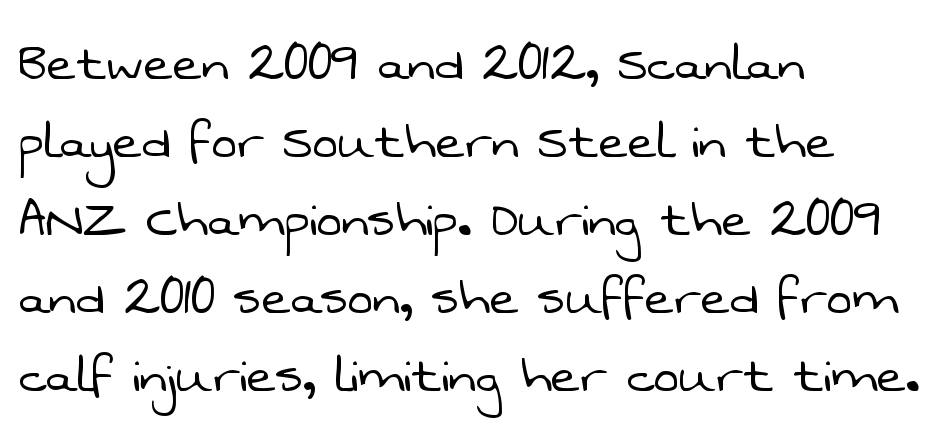
The image shows 61 px light sans-serif type; set left-aligned, normal line spacing (1.28x), normal letter spacing, not underlined; low stroke contrast and a medium x-height.
